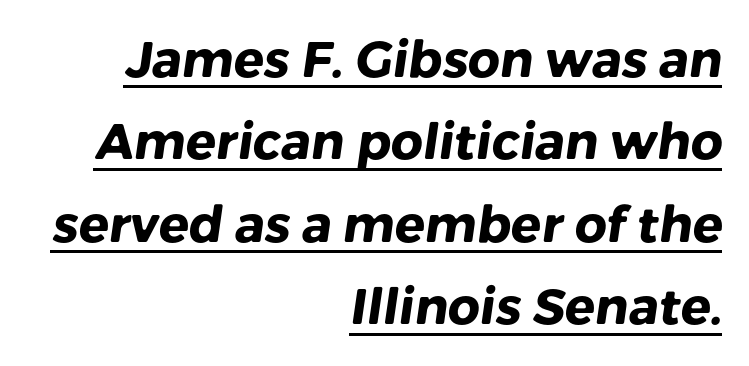
The image shows 50 px heavy sans-serif type; set right-aligned, normal line spacing (1.65x), normal letter spacing, underlined; low stroke contrast and a medium x-height.
